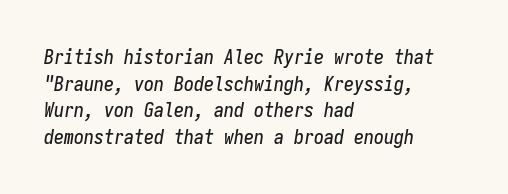
The image shows 20 px text type, italic (leaning right); set left-aligned, normal line spacing (1.33x), normal letter spacing, not underlined.
